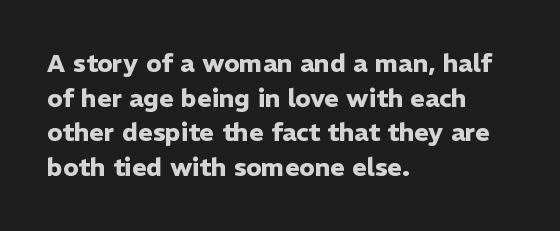
The type sits square on the baseline with zero lean. Summary of weight: heavy, a full bold. Rule under the text: the space is simply empty. Is the letter spacing exaggerated? No — it looks like the ordinary default.
